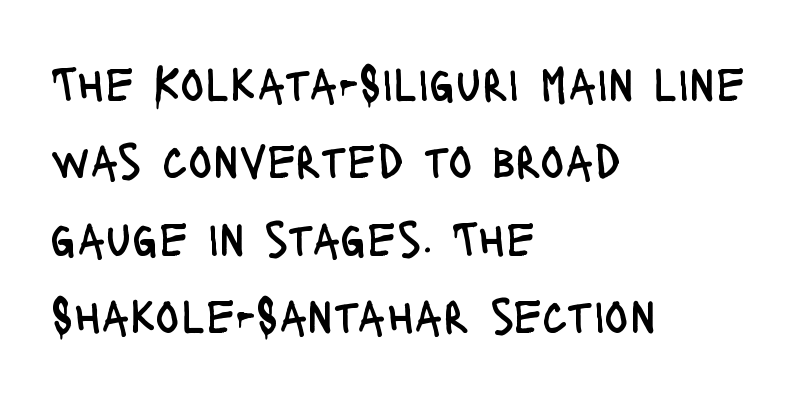
The image shows 50 px regular-weight, condensed sans-serif type, upright; set left-aligned, normal line spacing (1.55x), normal letter spacing, not underlined; low stroke contrast and a large x-height.
